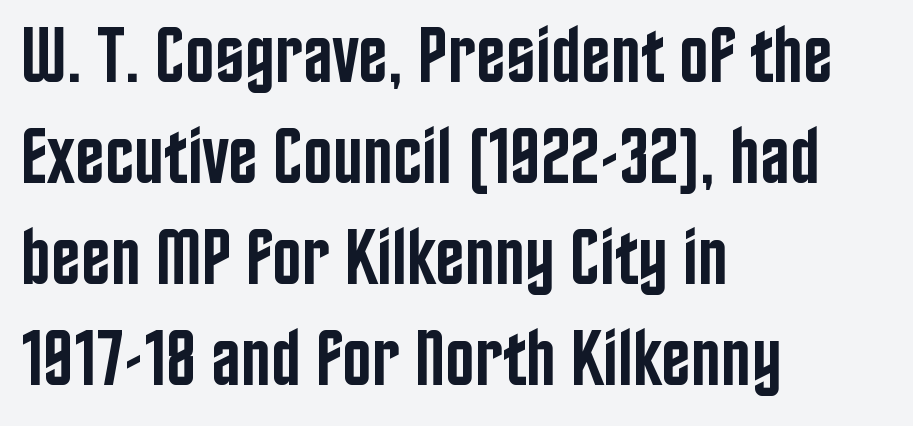
The gaps between neighbouring characters are ordinary and unremarkable. The passage shown is not underscored anywhere. The sample has been set in demibold, a notch under bold. The rendering anchors every line to the left-hand side. It's the straight-up-and-down kind of type. The type family on display is of the sans-serif kind.
